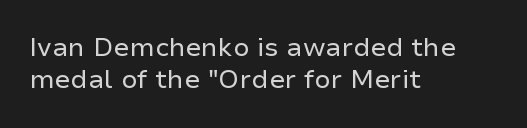
Q: Is the text bold? A: No.
Q: Is the text italic (slanted)? A: No, it is upright.
Q: Is the text underlined? A: No.
Q: How is the paragraph aligned? A: Left-aligned.
Q: Is the spacing between letters normal or unusually wide? A: Normal.
